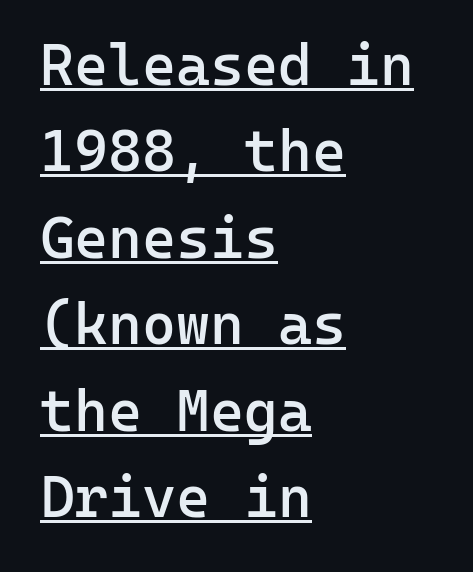
{"serif": "no", "italic": "no", "bold": "semi", "weight": "semibold", "width": "normal", "stroke_contrast": "low", "x_height": "medium", "monospaced": "yes", "underline": "yes", "align": "left", "line_spacing": "normal", "line_spacing_ratio": 1.49, "letter_spacing": "normal", "letter_spacing_em": 0.0, "glyph_px": 58}
